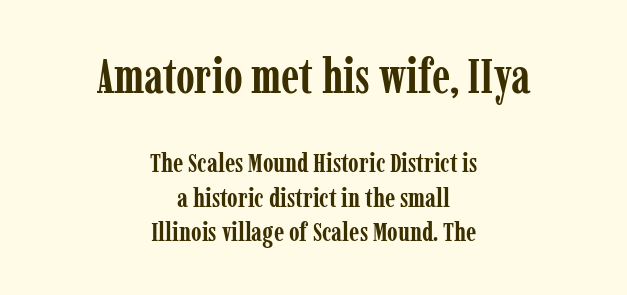
{"serif": "yes", "italic": "no", "bold": "yes", "weight": "semibold", "width": "condensed", "stroke_contrast": "low", "x_height": "medium", "monospaced": "no", "underline": "no", "align": "center", "line_spacing": "normal", "line_spacing_ratio": 1.27, "letter_spacing": "normal", "letter_spacing_em": 0.0, "larger_block": "first", "size_ratio": 1.78, "glyph_px": 48}
